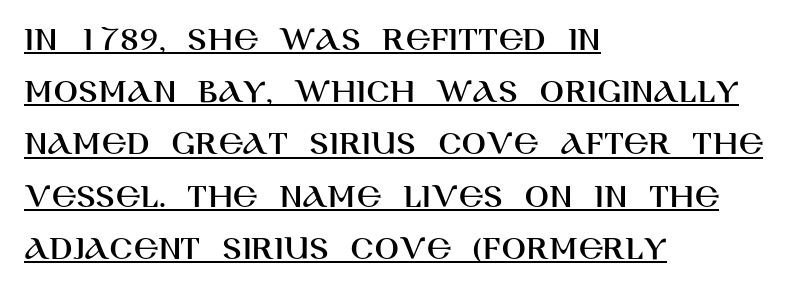
The lines are quadded left. Note the varied advance widths — an 'i' is clearly narrower than an 'm'. The letters stand straight up with perfectly vertical stems. How would I describe the line gaps? Plain and ordinary. Each line of the rendering has a horizontal stroke beneath the glyphs.
